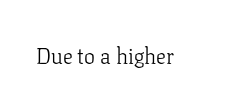
The space directly below the letters is spotless. Quick note: not italic, upright. The line texture is even and compact thanks to regular tracking. These glyphs show unthickened strokes, regular width or finer.
